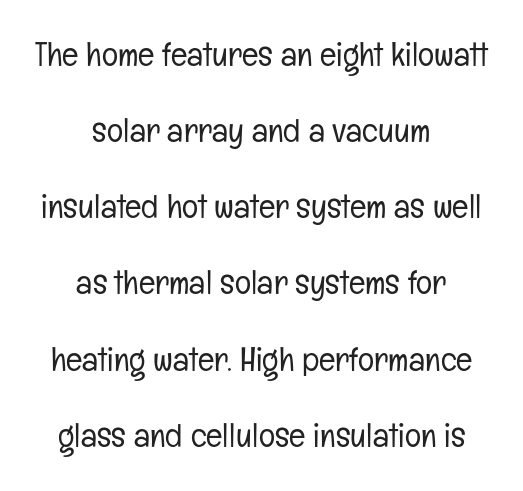
The image shows 34 px light, condensed sans-serif type, upright; set centered, loose line spacing (2.24x), normal letter spacing, not underlined; low stroke contrast and a medium x-height.
